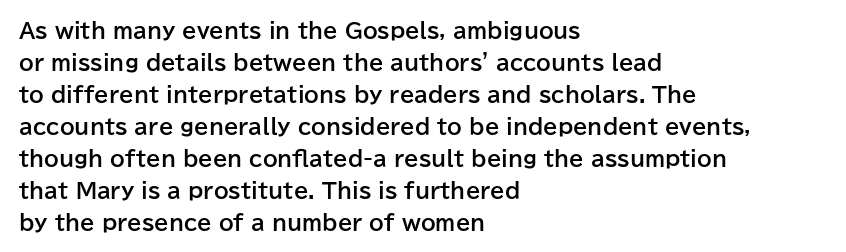
{"italic": "no", "bold": "yes", "underline": "no", "align": "left", "line_spacing": "normal", "line_spacing_ratio": 1.52, "letter_spacing": "normal", "letter_spacing_em": 0.0, "glyph_px": 21}
